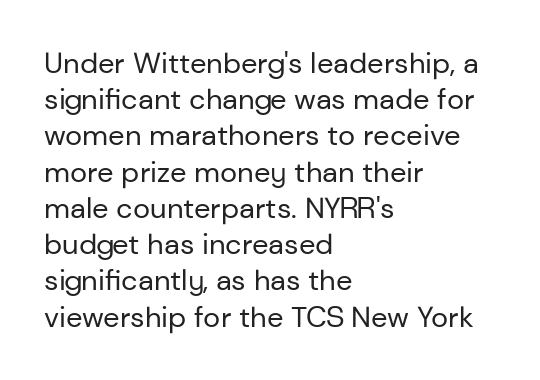
The image shows 29 px regular-weight sans-serif type, upright; set left-aligned, normal line spacing (1.25x), normal letter spacing, not underlined; low stroke contrast and a medium x-height.
